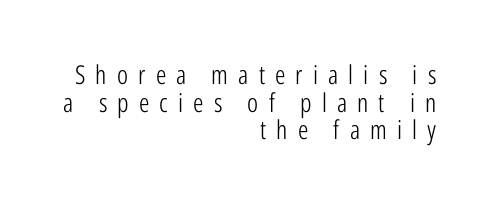
The setting favours the right margin, as signatures and pull-quotes sometimes do. The words here are not underlined. This is roman type, the default non-slanted kind. The tracking jumps out immediately: characters are airy and widely separated. A quiet, ordinary-to-light weight characterises the typeface. Summary of vertical rhythm: compact, with narrow interline spacing.
